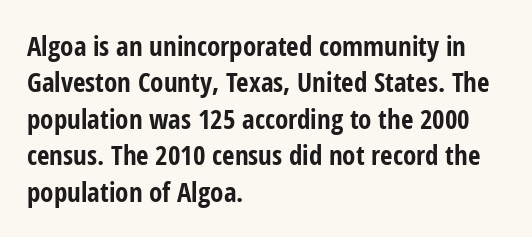
The image shows 27 px bold type, upright; set left-aligned, normal line spacing (1.35x), normal letter spacing, not underlined.
